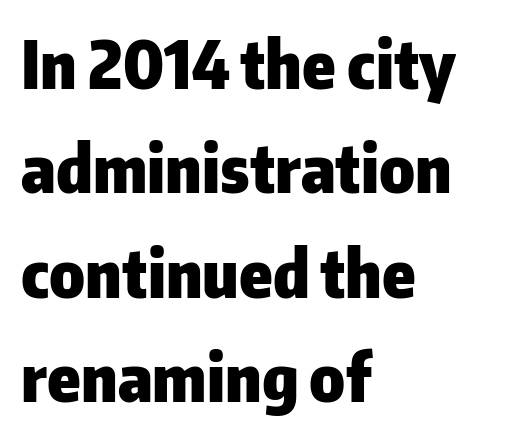
{"serif": "no", "italic": "no", "bold": "yes", "weight": "heavy", "width": "normal", "stroke_contrast": "low", "x_height": "medium", "monospaced": "no", "underline": "no", "align": "left", "line_spacing": "normal", "line_spacing_ratio": 1.58, "letter_spacing": "normal", "letter_spacing_em": 0.0, "glyph_px": 66}
